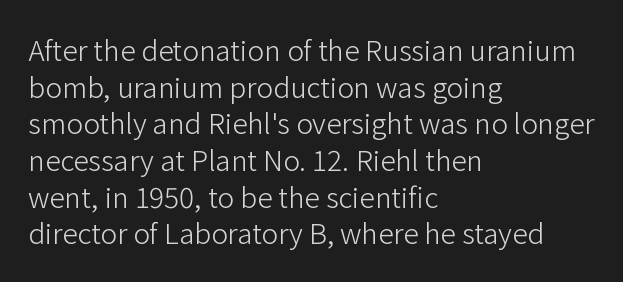
Q: Is the text bold? A: No.
Q: Is the text italic (slanted)? A: No, it is upright.
Q: Is the typeface a serif or a sans-serif typeface? A: Sans-serif.
Q: Is the text underlined? A: No.
Q: How is the paragraph aligned? A: Left-aligned.
Q: Is the spacing between letters normal or unusually wide? A: Normal.
Q: Is the spacing between lines tight, normal or loose? A: Normal.
Q: Width (condensed, normal, or wide)? A: Normal.
Q: Stroke contrast? A: Low.
Q: x-height? A: Medium.
Q: Monospaced? A: No.
